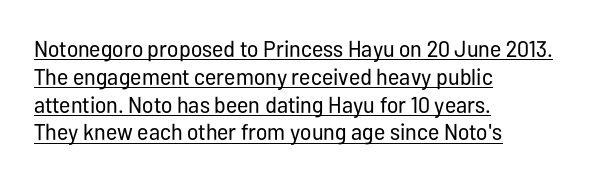
The image shows 23 px text type, upright; set left-aligned, line spacing 1.21x, normal letter spacing, underlined.
